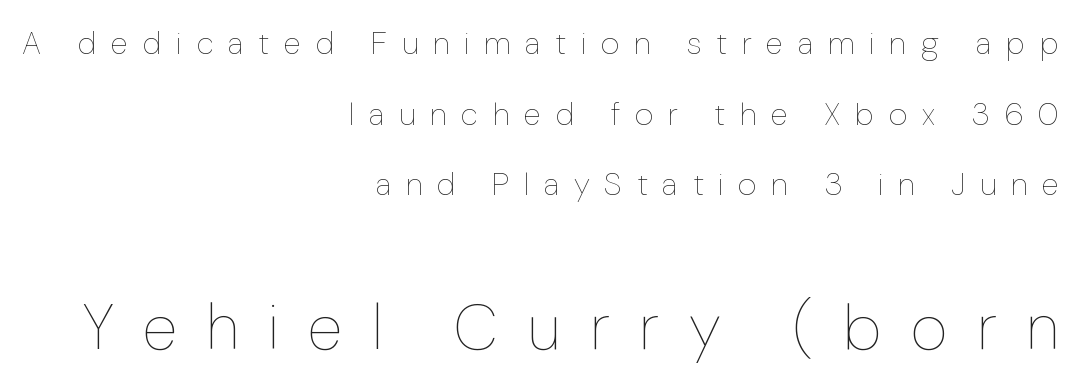
The characters are drawn with everyday or finer stroke widths. Teacher's note: observe the even right margin — that is flush-right alignment. Leading is clearly above the norm, producing a sparse column. Note the varied advance widths — an 'i' is clearly narrower than an 'm'. These lines were composed using upright roman letters. Short note: letters widely spaced.
